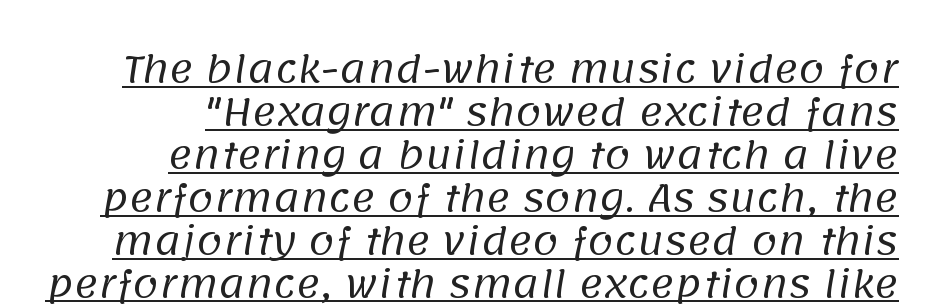
Q: Is the text bold? A: No.
Q: Is the typeface a serif or a sans-serif typeface? A: Sans-serif.
Q: Is the text underlined? A: Yes.
Q: How is the paragraph aligned? A: Right-aligned.
Q: Is the spacing between letters normal or unusually wide? A: Normal.
Q: Width (condensed, normal, or wide)? A: Normal.
Q: Stroke contrast? A: Low.
Q: x-height? A: Large.
Q: Monospaced? A: No.
